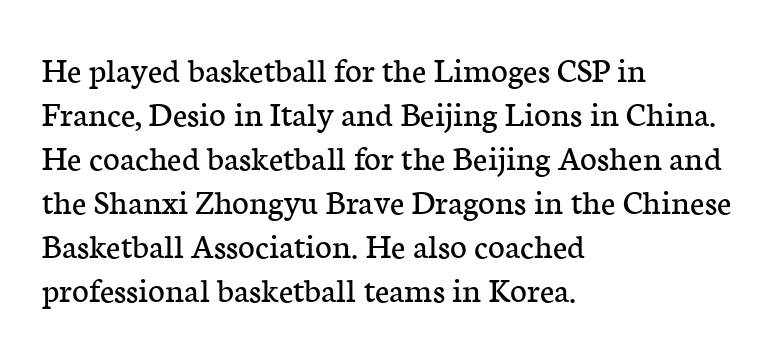
{"serif": "yes", "italic": "no", "bold": "no", "weight": "regular", "width": "normal", "stroke_contrast": "low", "x_height": "medium", "monospaced": "no", "underline": "no", "align": "left", "line_spacing_ratio": 1.22, "letter_spacing": "normal", "letter_spacing_em": 0.0, "glyph_px": 36}
